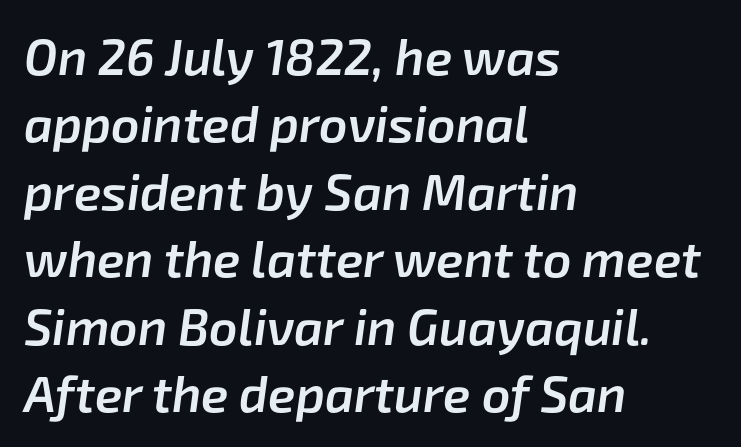
The image shows 50 px semibold type, italic (leaning right); set left-aligned, normal line spacing (1.35x), normal letter spacing, not underlined; low stroke contrast and a medium x-height.
